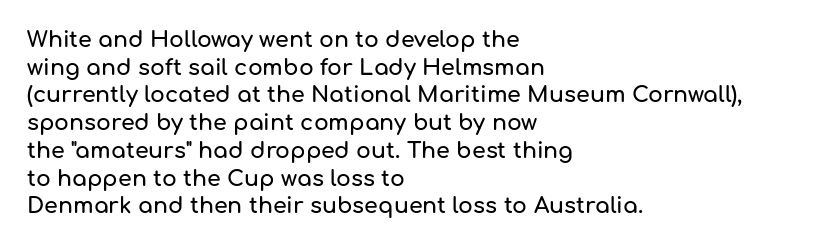
Q: Is the text italic (slanted)? A: No, it is upright.
Q: Is the text underlined? A: No.
Q: How is the paragraph aligned? A: Left-aligned.
Q: Is the spacing between letters normal or unusually wide? A: Normal.
Q: Is the spacing between lines tight, normal or loose? A: Normal.
